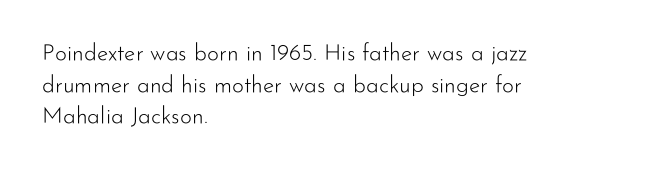
{"italic": "no", "bold": "no", "underline": "no", "align": "left", "line_spacing": "normal", "line_spacing_ratio": 1.38, "letter_spacing": "normal", "letter_spacing_em": 0.0, "glyph_px": 23}
